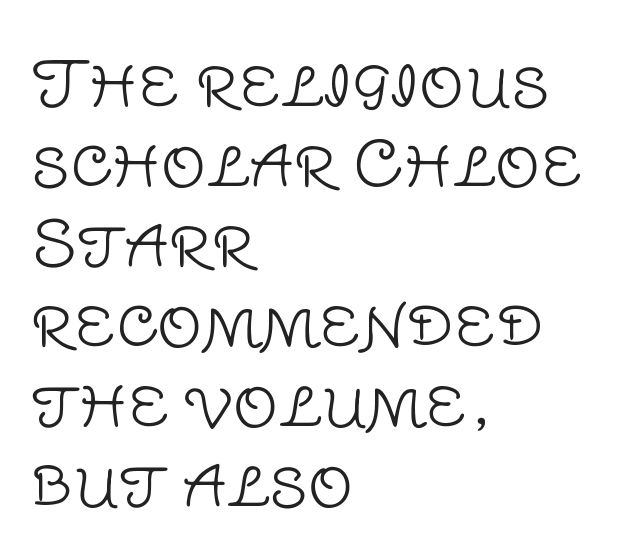
{"serif": "no", "bold": "no", "weight": "light", "width": "normal", "stroke_contrast": "low", "x_height": "large", "monospaced": "no", "underline": "no", "align": "left", "line_spacing": "normal", "line_spacing_ratio": 1.27, "letter_spacing": "normal", "letter_spacing_em": 0.0, "glyph_px": 63}
